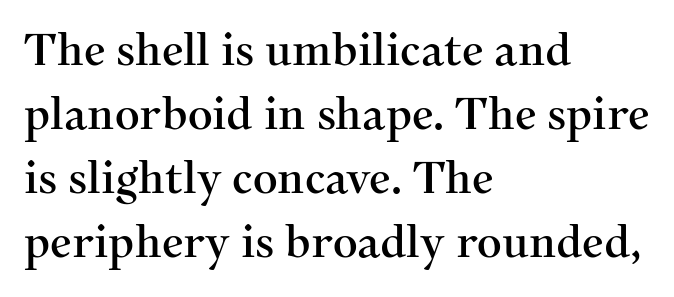
The zone under the glyphs is completely vacant. What kind of face is this? One with serifs. Proportional: the letters do not fall into vertical columns. Compared with typical paragraphs, the rows here are spaced about the same.
